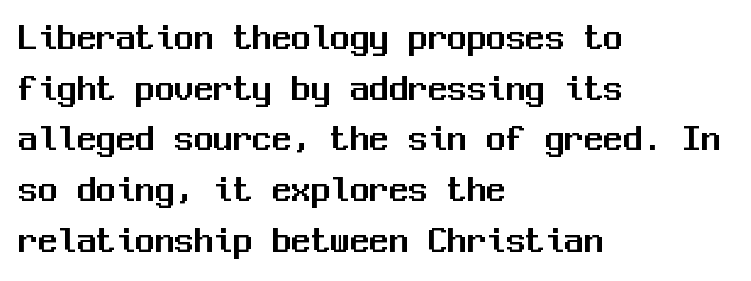
Q: Is the text italic (slanted)? A: No, it is upright.
Q: Is the typeface a serif or a sans-serif typeface? A: Sans-serif.
Q: Is the text underlined? A: No.
Q: How is the paragraph aligned? A: Left-aligned.
Q: Is the spacing between letters normal or unusually wide? A: Normal.
Q: Is the spacing between lines tight, normal or loose? A: Normal.
Q: Width (condensed, normal, or wide)? A: Normal.
Q: Stroke contrast? A: Medium.
Q: x-height? A: Medium.
Q: Monospaced? A: Yes.
